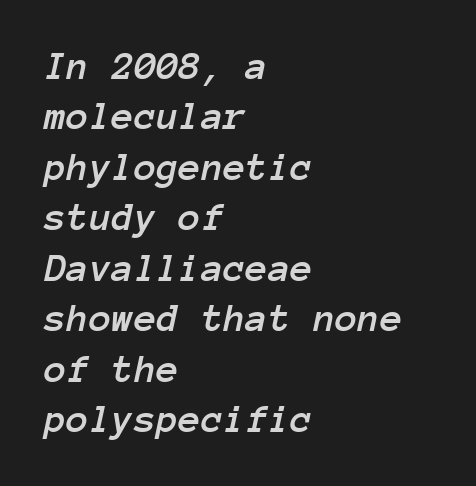
The image shows 41 px text type, italic (leaning right), monospaced; set left-aligned, line spacing 1.23x, normal letter spacing, not underlined; low stroke contrast and a medium x-height.
